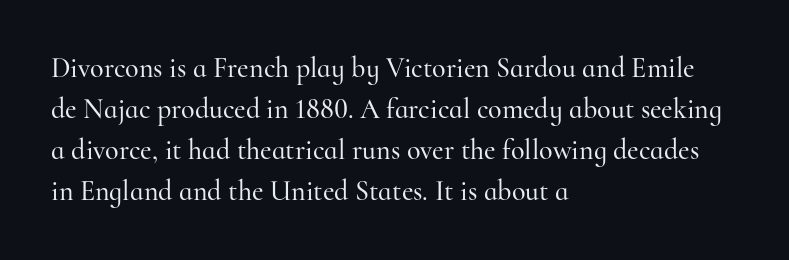
Is the letter spacing exaggerated? No — it looks like the ordinary default. The baseline area is clear. Reading down the column, the eye jumps a familiar distance to each next line. A serif font was chosen for this passage. Varying glyph widths throughout — classic text-font behaviour.
